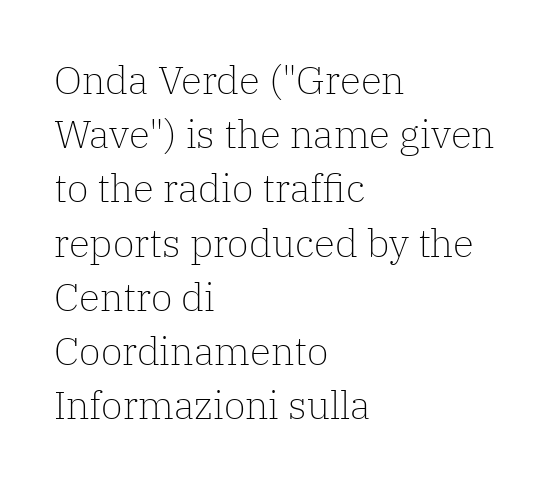
Q: Is the text bold? A: No.
Q: Is the text italic (slanted)? A: No, it is upright.
Q: Is the typeface a serif or a sans-serif typeface? A: Serif.
Q: Is the text underlined? A: No.
Q: How is the paragraph aligned? A: Left-aligned.
Q: Is the spacing between letters normal or unusually wide? A: Normal.
Q: Is the spacing between lines tight, normal or loose? A: Normal.
Q: Width (condensed, normal, or wide)? A: Normal.
Q: Stroke contrast? A: Low.
Q: x-height? A: Medium.
Q: Monospaced? A: No.
